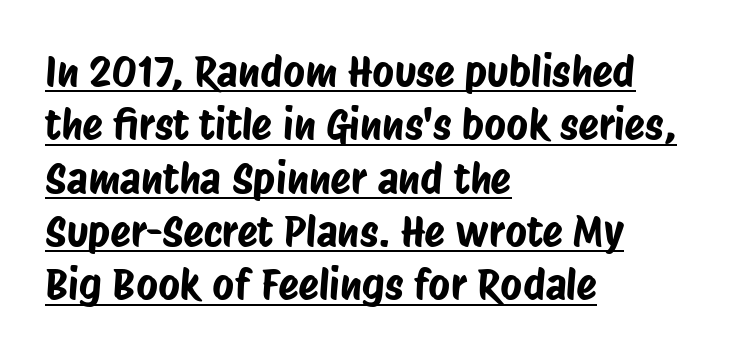
Q: Is the typeface a serif or a sans-serif typeface? A: Sans-serif.
Q: Is the text underlined? A: Yes.
Q: How is the paragraph aligned? A: Left-aligned.
Q: Is the spacing between letters normal or unusually wide? A: Normal.
Q: Is the spacing between lines tight, normal or loose? A: Normal.
Q: Width (condensed, normal, or wide)? A: Condensed.
Q: Stroke contrast? A: Low.
Q: x-height? A: Large.
Q: Monospaced? A: No.
